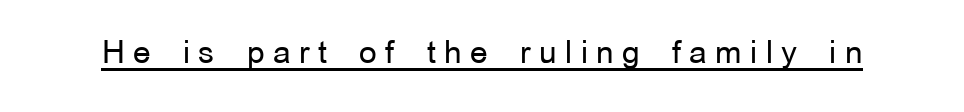
These lines are rendered in a variable-pitch font. Words appear elongated and porous because spacing is wide. Students, observe the line beneath the letters — that is underlining. Nope, not italic — everything's standing straight. I'd call this a sans setting — the letters go barefoot.
